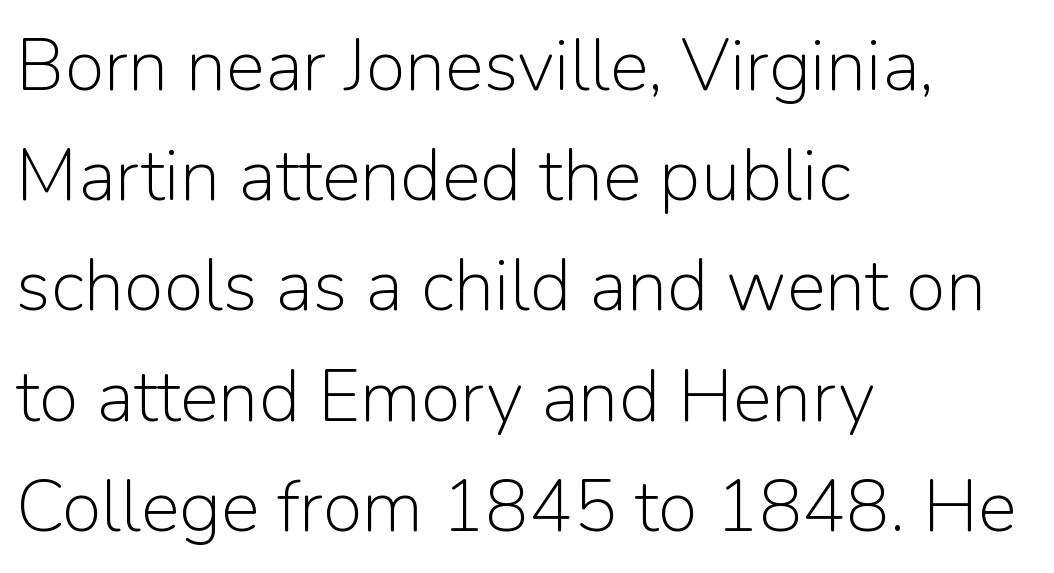
Q: Is the text bold? A: No.
Q: Is the text italic (slanted)? A: No, it is upright.
Q: Is the typeface a serif or a sans-serif typeface? A: Sans-serif.
Q: Is the text underlined? A: No.
Q: How is the paragraph aligned? A: Left-aligned.
Q: Is the spacing between letters normal or unusually wide? A: Normal.
Q: Is the spacing between lines tight, normal or loose? A: Normal.
Q: Width (condensed, normal, or wide)? A: Normal.
Q: Stroke contrast? A: Low.
Q: x-height? A: Medium.
Q: Monospaced? A: No.
